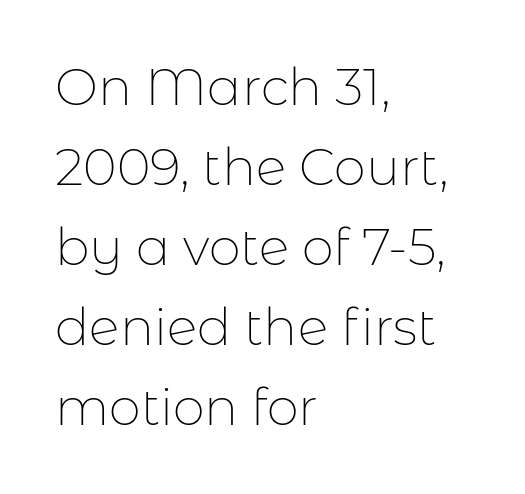
{"serif": "no", "italic": "no", "bold": "no", "weight": "thin", "width": "normal", "stroke_contrast": "low", "x_height": "medium", "monospaced": "no", "underline": "no", "align": "left", "line_spacing": "normal", "line_spacing_ratio": 1.57, "letter_spacing": "normal", "letter_spacing_em": 0.0, "glyph_px": 51}
